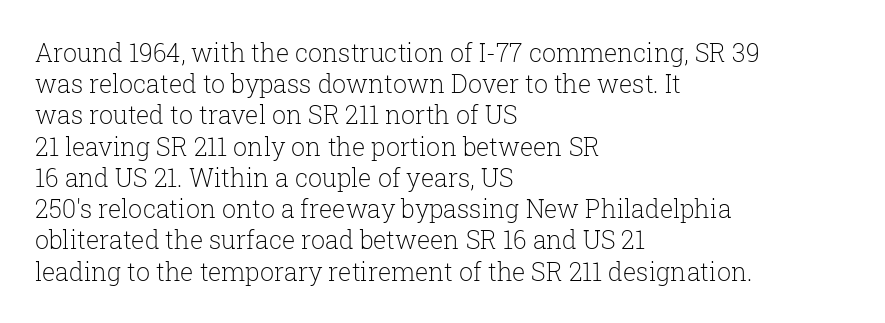
Spacing between characters is what you'd get straight out of the box. Ordinary non-slanted type is in use. The compositor pushed each line to the left boundary. Rows of type keep a routine distance in the vertical direction.
